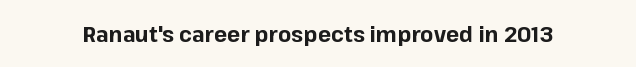
Short note: letters normally spaced. Words float on clear page, feet unadorned. The letters stand upright; this is a roman face. Heavy, bold letterforms.
